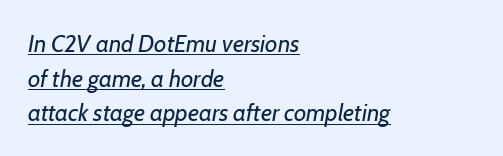
Looks like someone drew a line under every word here. Summary of vertical rhythm: regular, with standard interline spacing. This sample is left-justified, so line endings fall wherever the words run out. Letter spacing: default. Quick note: italic.
